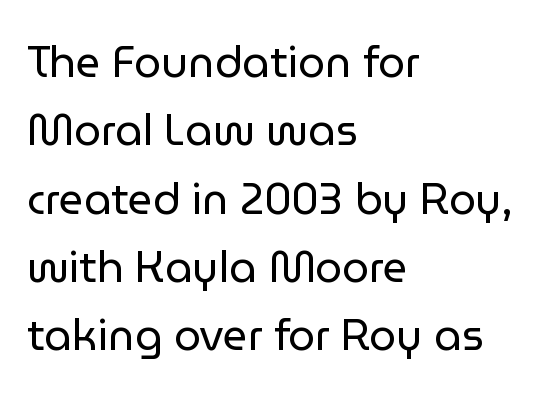
This rendering features lettering with no underline. In terms of leading, this rendering sits right in the middle. Tall strokes in this sample are plumb rather than angled. Is the block centered? No — it sits flush against the left margin.
